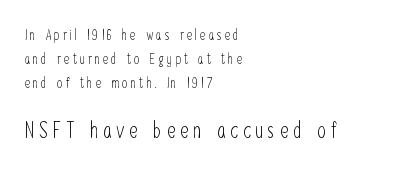
Q: Is the text bold? A: No.
Q: Is the text italic (slanted)? A: No, it is upright.
Q: Is the text underlined? A: No.
Q: How is the paragraph aligned? A: Left-aligned.
Q: Is the spacing between letters normal or unusually wide? A: Unusually wide.
Q: Which block of text is set in a larger size, the first (top) or the second (bottom)? A: The second (bottom) one.
